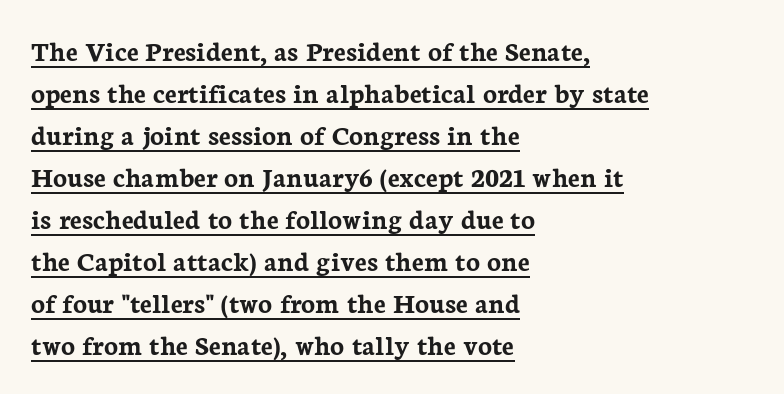
Q: Is the text bold? A: Yes.
Q: Is the text italic (slanted)? A: No, it is upright.
Q: Is the typeface a serif or a sans-serif typeface? A: Serif.
Q: Is the text underlined? A: Yes.
Q: How is the paragraph aligned? A: Left-aligned.
Q: Is the spacing between letters normal or unusually wide? A: Normal.
Q: Is the spacing between lines tight, normal or loose? A: Normal.
Q: Width (condensed, normal, or wide)? A: Normal.
Q: Stroke contrast? A: Low.
Q: x-height? A: Medium.
Q: Monospaced? A: No.
